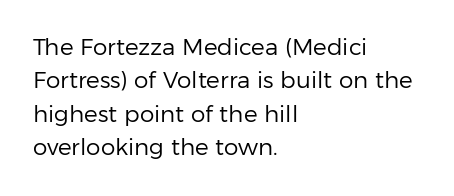
{"italic": "no", "bold": "no", "underline": "no", "align": "left", "line_spacing": "normal", "line_spacing_ratio": 1.45, "letter_spacing": "normal", "letter_spacing_em": 0.0, "glyph_px": 23}
